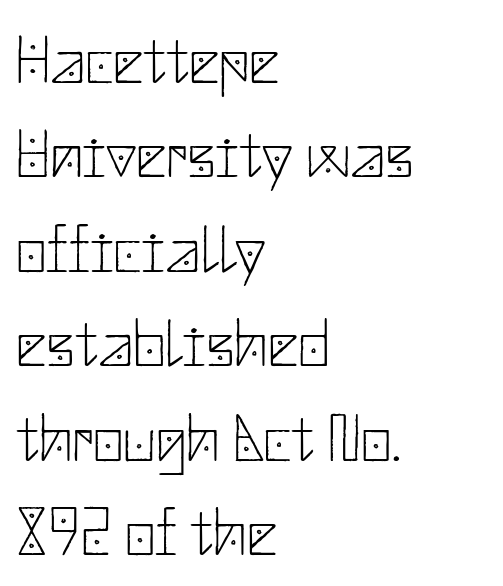
Nobody drew a line under any word here. In terms of leading, this rendering sits right in the middle. Compared with typical body copy, the letter spacing here is the same. Weight class: somewhere from thin through regular.
